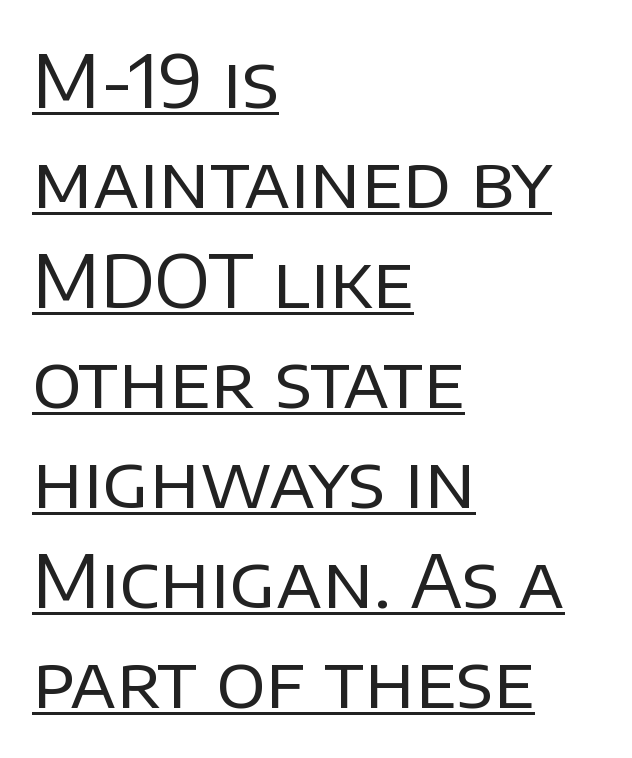
Q: Is the text bold? A: No.
Q: Is the text italic (slanted)? A: No, it is upright.
Q: Is the typeface a serif or a sans-serif typeface? A: Sans-serif.
Q: Is the text underlined? A: Yes.
Q: How is the paragraph aligned? A: Left-aligned.
Q: Is the spacing between letters normal or unusually wide? A: Normal.
Q: Is the spacing between lines tight, normal or loose? A: Normal.
Q: Width (condensed, normal, or wide)? A: Normal.
Q: Stroke contrast? A: Low.
Q: x-height? A: Large.
Q: Monospaced? A: No.
